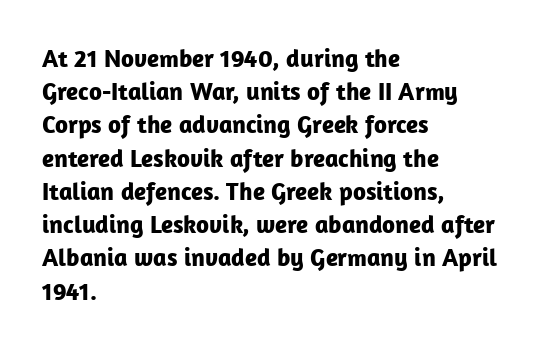
Q: Is the text bold? A: Yes.
Q: Is the text italic (slanted)? A: No, it is upright.
Q: Is the text underlined? A: No.
Q: How is the paragraph aligned? A: Left-aligned.
Q: Is the spacing between letters normal or unusually wide? A: Normal.
Q: Is the spacing between lines tight, normal or loose? A: Normal.
